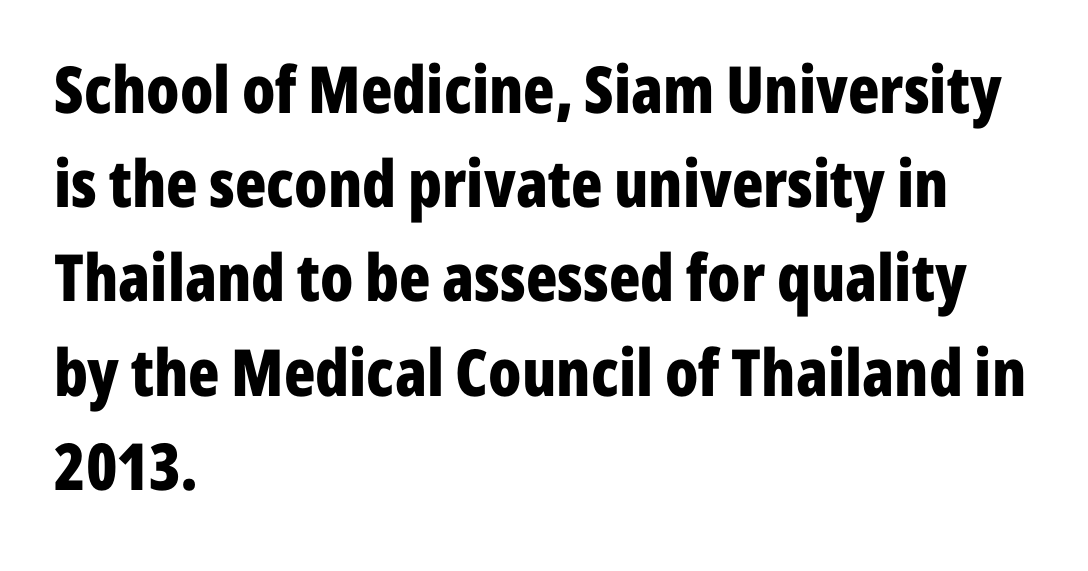
{"serif": "no", "italic": "no", "bold": "yes", "weight": "bold", "width": "condensed", "stroke_contrast": "low", "x_height": "medium", "monospaced": "no", "underline": "no", "align": "left", "line_spacing": "normal", "line_spacing_ratio": 1.45, "letter_spacing": "normal", "letter_spacing_em": 0.0, "glyph_px": 65}
